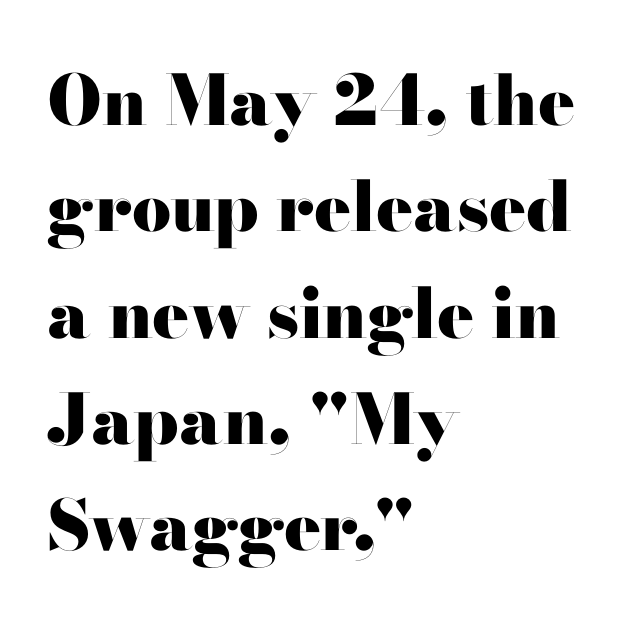
Q: Is the text bold? A: Yes.
Q: Is the text italic (slanted)? A: No, it is upright.
Q: Is the typeface a serif or a sans-serif typeface? A: Serif.
Q: Is the text underlined? A: No.
Q: How is the paragraph aligned? A: Left-aligned.
Q: Is the spacing between letters normal or unusually wide? A: Normal.
Q: Is the spacing between lines tight, normal or loose? A: Normal.
Q: Width (condensed, normal, or wide)? A: Wide.
Q: Stroke contrast? A: High.
Q: x-height? A: Small.
Q: Monospaced? A: No.
